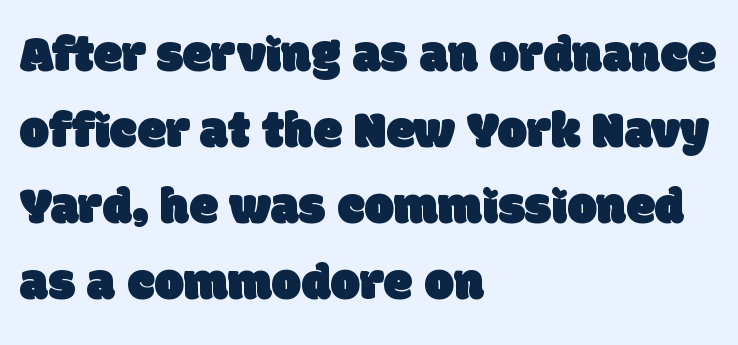
Q: Is the typeface a serif or a sans-serif typeface? A: Sans-serif.
Q: Is the text underlined? A: No.
Q: How is the paragraph aligned? A: Left-aligned.
Q: Is the spacing between letters normal or unusually wide? A: Normal.
Q: Is the spacing between lines tight, normal or loose? A: Normal.
Q: Width (condensed, normal, or wide)? A: Normal.
Q: Stroke contrast? A: Low.
Q: x-height? A: Large.
Q: Monospaced? A: No.
